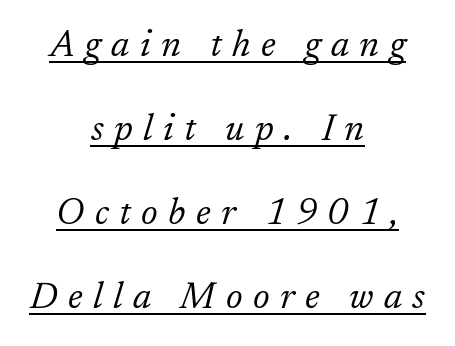
Q: Is the text bold? A: No.
Q: Is the text italic (slanted)? A: Yes, it leans right by about 17 degrees.
Q: Is the typeface a serif or a sans-serif typeface? A: Serif.
Q: Is the text underlined? A: Yes.
Q: How is the paragraph aligned? A: Centered.
Q: Is the spacing between letters normal or unusually wide? A: Unusually wide.
Q: Is the spacing between lines tight, normal or loose? A: Loose.
Q: Width (condensed, normal, or wide)? A: Normal.
Q: Stroke contrast? A: Low.
Q: x-height? A: Medium.
Q: Monospaced? A: No.
